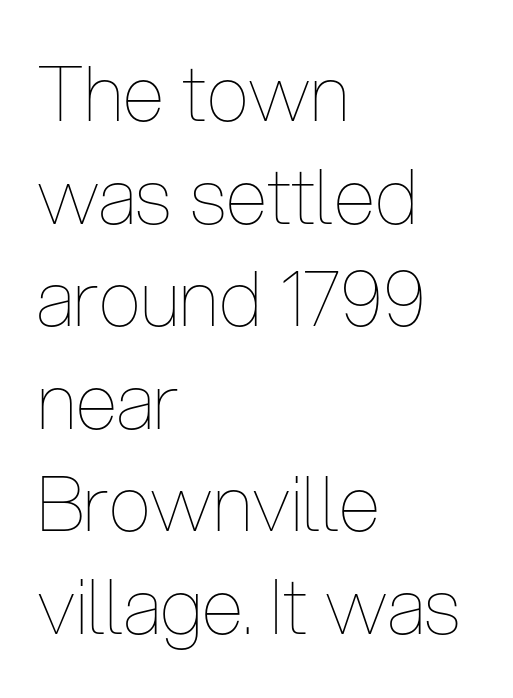
Q: Is the text bold? A: No.
Q: Is the text italic (slanted)? A: No, it is upright.
Q: Is the text underlined? A: No.
Q: How is the paragraph aligned? A: Left-aligned.
Q: Is the spacing between letters normal or unusually wide? A: Normal.
Q: Is the spacing between lines tight, normal or loose? A: Normal.
Q: Width (condensed, normal, or wide)? A: Condensed.
Q: Stroke contrast? A: Low.
Q: x-height? A: Medium.
Q: Monospaced? A: No.
